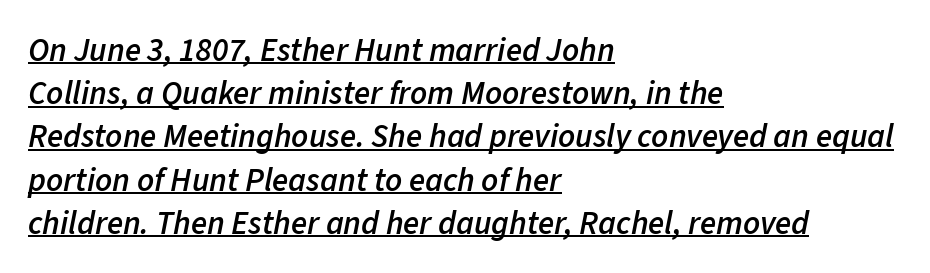
Q: Is the text bold? A: Semi-bold.
Q: Is the text italic (slanted)? A: Yes, it leans right by about 11 degrees.
Q: Is the text underlined? A: Yes.
Q: How is the paragraph aligned? A: Left-aligned.
Q: Is the spacing between letters normal or unusually wide? A: Normal.
Q: Is the spacing between lines tight, normal or loose? A: Normal.
Q: Width (condensed, normal, or wide)? A: Normal.
Q: Stroke contrast? A: Low.
Q: x-height? A: Medium.
Q: Monospaced? A: No.
